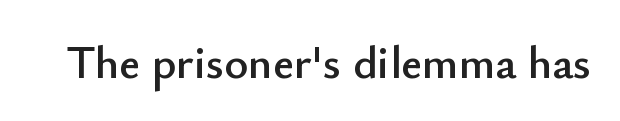
The text was rendered using a sans face with plain stroke endings. Posture: vertical. The letters advance in unequal steps, a hallmark of proportional type. Any mark beneath the type? The region is blank. The face used here is rendered with its standard letterfit.
